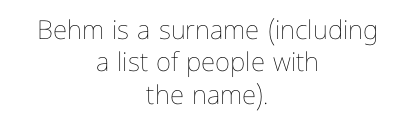
Q: Is the text bold? A: No.
Q: Is the text italic (slanted)? A: No, it is upright.
Q: Is the text underlined? A: No.
Q: How is the paragraph aligned? A: Centered.
Q: Is the spacing between letters normal or unusually wide? A: Normal.
Q: Is the spacing between lines tight, normal or loose? A: Normal.
